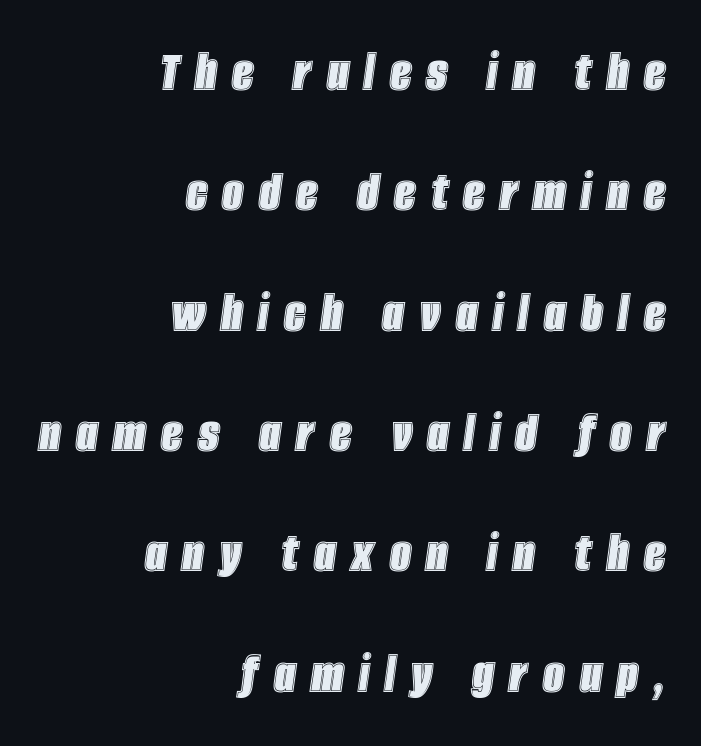
Designer's note — italics engaged. The face used here is proportionally spaced, like ordinary book or web type. The string is rendered with underlining switched off. Leading is clearly above the norm, producing a sparse column.
